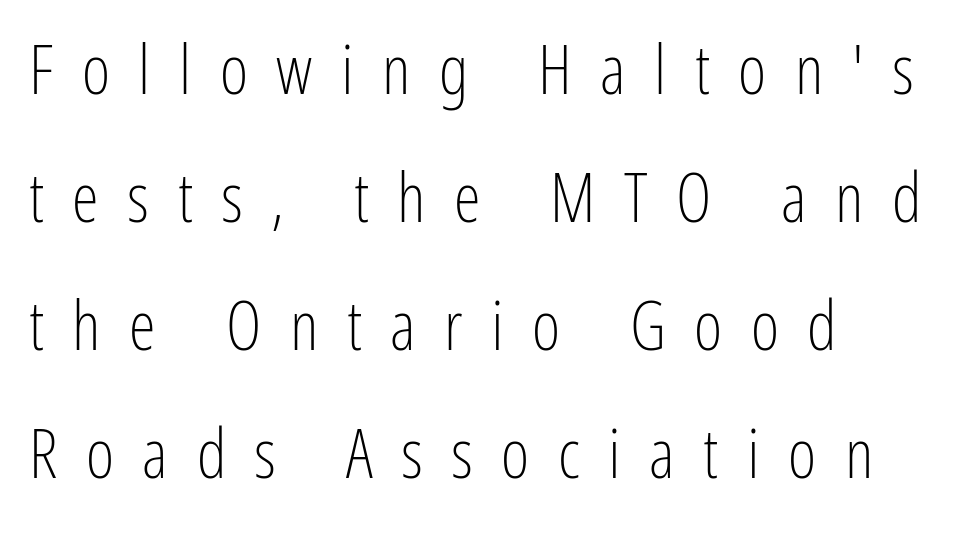
The line texture is sparse and dotted thanks to wide tracking. This sample uses an upright cut, with every glyph sitting square on the baseline. Descenders are the only things crossing below the line. The ragged edge is on the right, which tells us the setting is flush left. Note the varied advance widths — an 'i' is clearly narrower than an 'm'.
